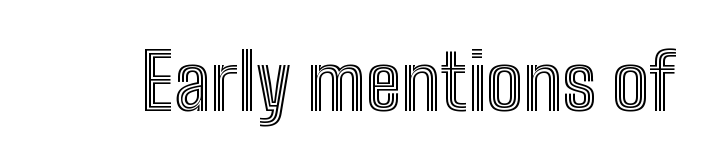
Q: Is the text italic (slanted)? A: No, it is upright.
Q: Is the text underlined? A: No.
Q: Is the spacing between letters normal or unusually wide? A: Normal.
Q: Width (condensed, normal, or wide)? A: Condensed.
Q: x-height? A: Medium.
Q: Monospaced? A: No.
